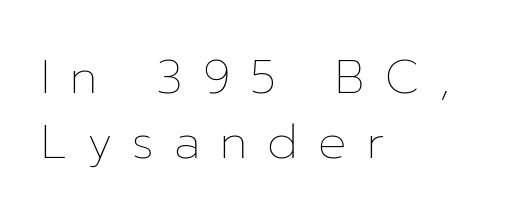
The passage shown is typed in a proportional face where columns would drift. Inter-character spacing is expanded well beyond the font's built-in metrics. A normal amount of white space separates one row of letters from the next. The string is rendered with underlining switched off.
